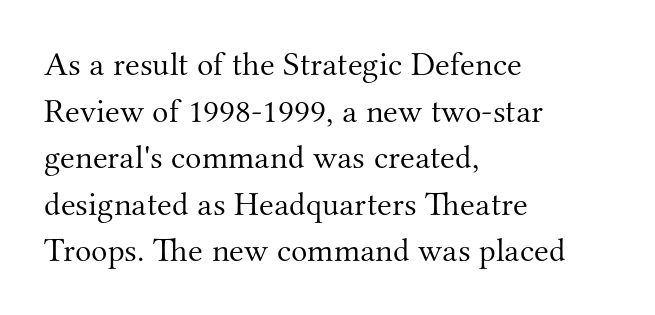
{"serif": "yes", "italic": "no", "bold": "no", "weight": "light", "width": "normal", "stroke_contrast": "medium", "x_height": "small", "monospaced": "no", "underline": "no", "align": "left", "line_spacing": "normal", "line_spacing_ratio": 1.37, "letter_spacing": "normal", "letter_spacing_em": 0.0, "glyph_px": 34}
